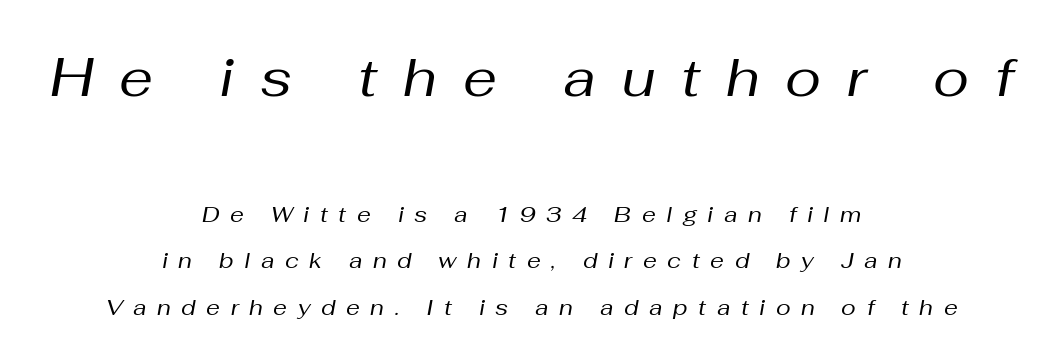
A typesetter would call this proportional, since set widths differ per character. A typesetter would call this heavily tracked-out type. The strokes carry an ordinary text weight at most. An italicized treatment has been applied to the whole sample. Is the lower block the larger one? No — the upper block carries the bigger type.
